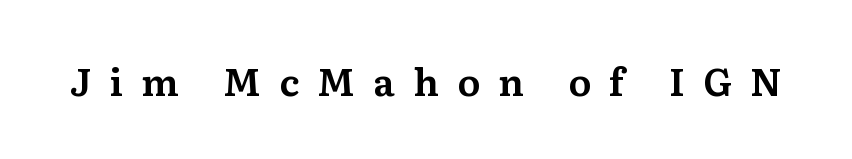
The image shows 38 px serif type, upright; set unusually wide letter spacing (+0.48 em), not underlined; medium stroke contrast and a medium x-height.
